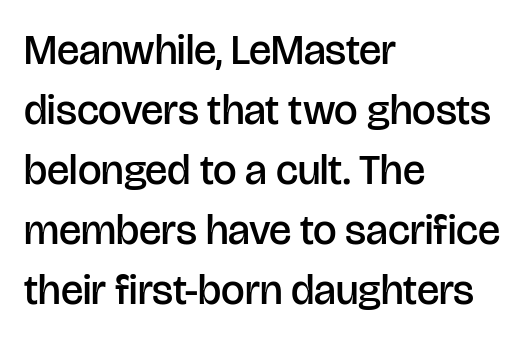
This sample keeps an unexceptional amount of space between lines. Upright lettering throughout. The letters advance in unequal steps, a hallmark of proportional type. The glyphs are unaccompanied by any horizontal stroke below them.
